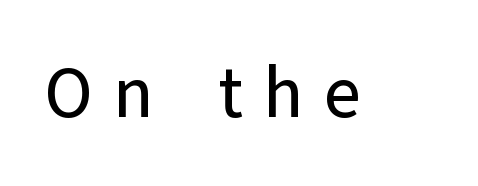
{"serif": "no", "italic": "no", "width": "normal", "stroke_contrast": "low", "x_height": "medium", "monospaced": "no", "underline": "no", "letter_spacing": "wide", "letter_spacing_em": 0.29, "glyph_px": 71}
